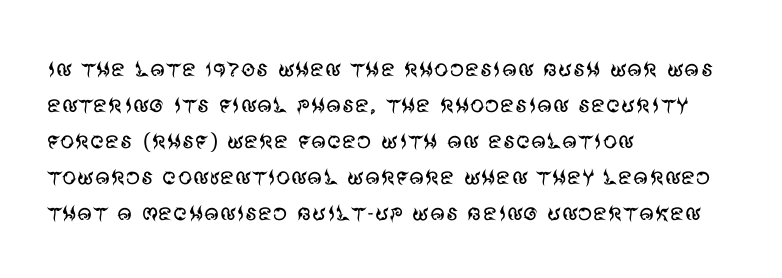
The image shows 29 px regular-weight sans-serif type, upright; set left-aligned, line spacing 1.24x, normal letter spacing, not underlined; medium stroke contrast and a large x-height.
